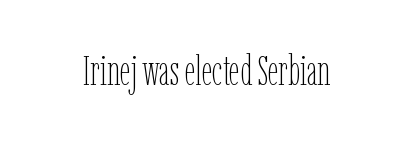
Heaviness? Minimal to ordinary, like unemphasized prose. No word sits above an underline. Looks like regular typesetting: each glyph gets only the width it needs. The type sits square on the baseline with zero lean. Words appear dense and cohesive because spacing is normal.
